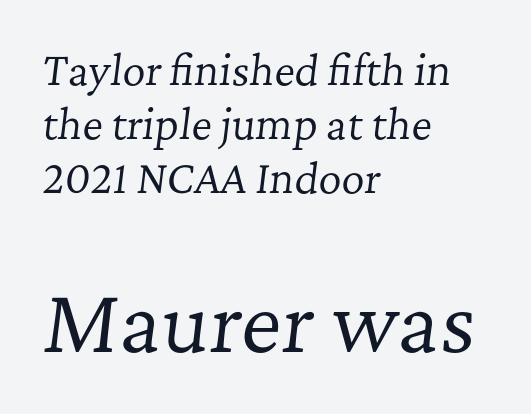
Where is the straight margin? On the left. Yep, that's italic — everything's leaning. A normal amount of white space separates one row of letters from the next. Is the lower block the larger one? Yes — the lower block carries the bigger type.
